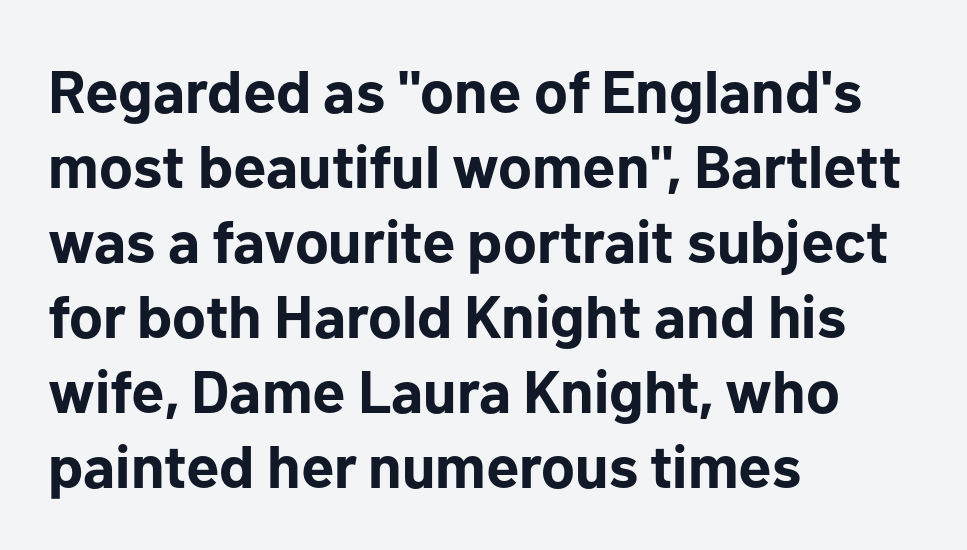
Vertically, the passage feels balanced, rows spaced as you'd expect. Classification — sans serif. Typesetter's note: full bold, strokes at maximum text heaviness. All the whitespace from short lines collects on the right. A bare baseline throughout the passage. Every character sits straight up, as roman type does.
